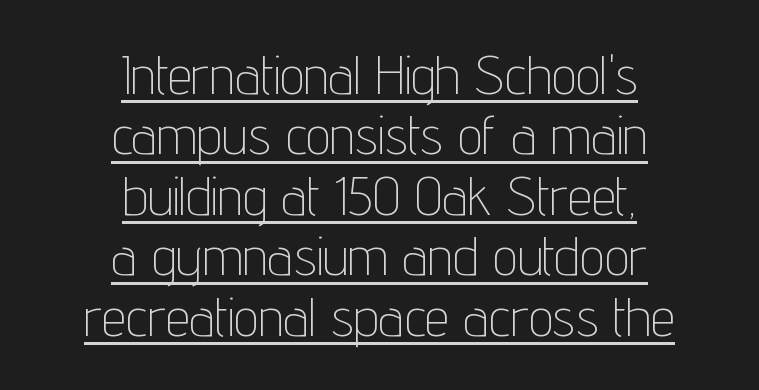
Q: Is the text bold? A: No.
Q: Is the text italic (slanted)? A: No, it is upright.
Q: Is the typeface a serif or a sans-serif typeface? A: Sans-serif.
Q: Is the text underlined? A: Yes.
Q: How is the paragraph aligned? A: Centered.
Q: Is the spacing between letters normal or unusually wide? A: Normal.
Q: Is the spacing between lines tight, normal or loose? A: Tight.
Q: Width (condensed, normal, or wide)? A: Condensed.
Q: Stroke contrast? A: Low.
Q: x-height? A: Medium.
Q: Monospaced? A: No.
